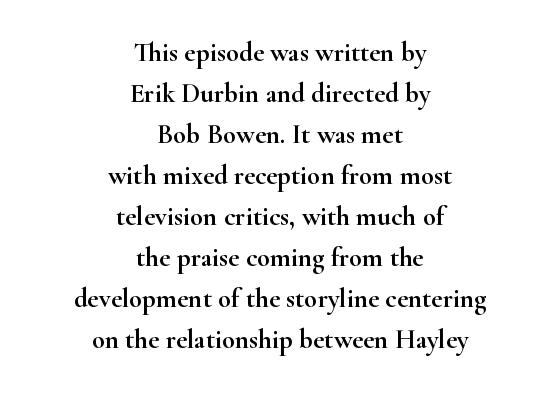
A typesetter would mark this as roman, not italic. The letters sit at their default tracking, neither squeezed nor spread. Anything drawn beneath the words? Only blank space. Leading matches the norm, producing a regular column. The paragraph has two soft edges and a firm central axis.
